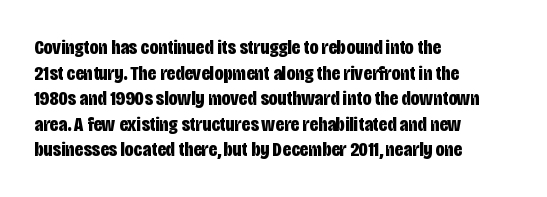
{"italic": "no", "bold": "yes", "underline": "no", "align": "left", "line_spacing_ratio": 1.22, "letter_spacing": "normal", "letter_spacing_em": 0.0, "glyph_px": 21}
